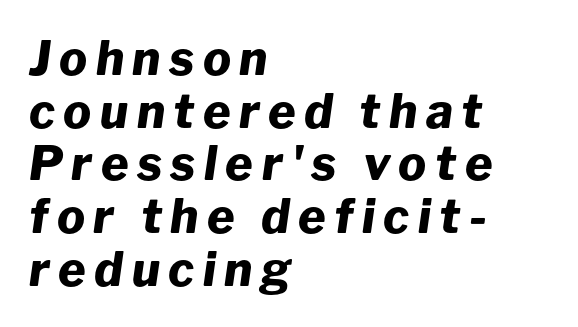
The lines in this sample share a left origin and differ only in where they stop. Thick stems and heavy bowls — unmistakably bold. A bare baseline throughout the passage. Italic? Definitely — the glyphs are oblique. The rendering uses natural spacing where letterforms have individual widths.
